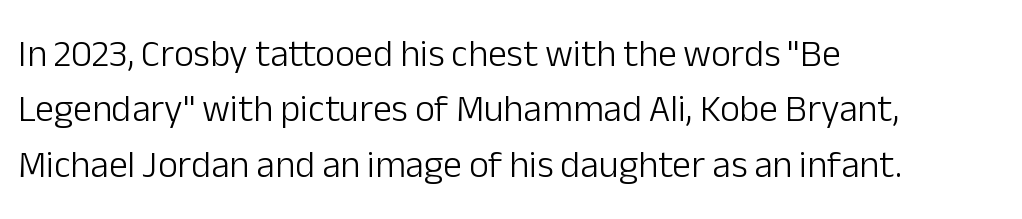
{"serif": "no", "italic": "no", "bold": "no", "weight": "light", "width": "normal", "stroke_contrast": "low", "x_height": "medium", "monospaced": "no", "underline": "no", "align": "left", "line_spacing": "normal", "line_spacing_ratio": 1.46, "letter_spacing": "normal", "letter_spacing_em": 0.0, "glyph_px": 38}
